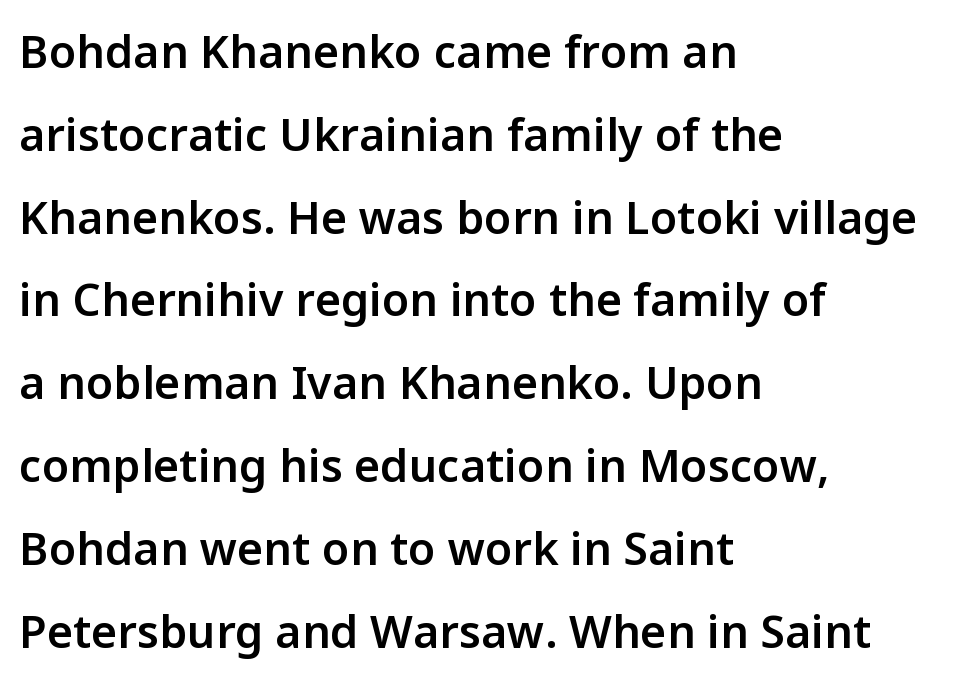
The image shows 45 px semibold sans-serif type, upright; set left-aligned, line spacing 1.84x, normal letter spacing, not underlined; low stroke contrast and a medium x-height.
